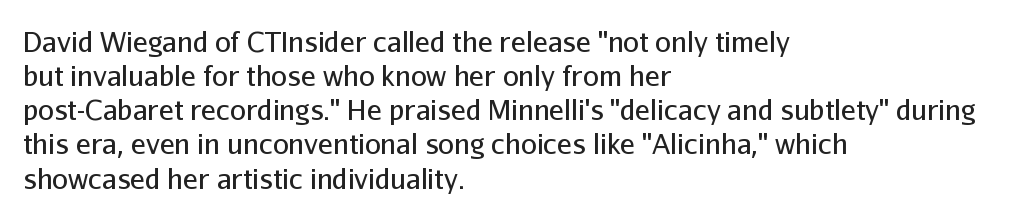
Q: Is the text bold? A: No.
Q: Is the text italic (slanted)? A: No, it is upright.
Q: Is the typeface a serif or a sans-serif typeface? A: Sans-serif.
Q: Is the text underlined? A: No.
Q: How is the paragraph aligned? A: Left-aligned.
Q: Is the spacing between letters normal or unusually wide? A: Normal.
Q: Width (condensed, normal, or wide)? A: Normal.
Q: Stroke contrast? A: Low.
Q: x-height? A: Medium.
Q: Monospaced? A: No.
